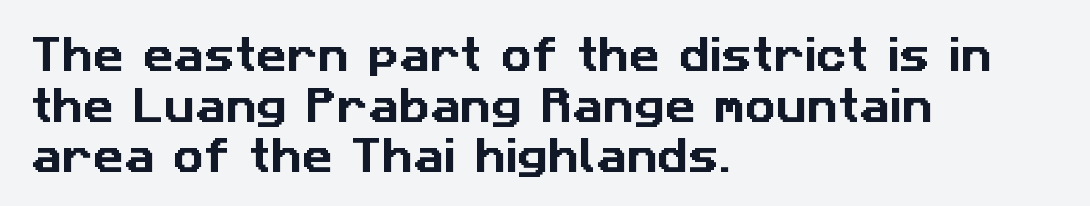
The designer went with a sans here, leaving each stem footless. Where is the straight margin? On the left. The letters advance in unequal steps, a hallmark of proportional type. This rendering features lettering with no underline.
